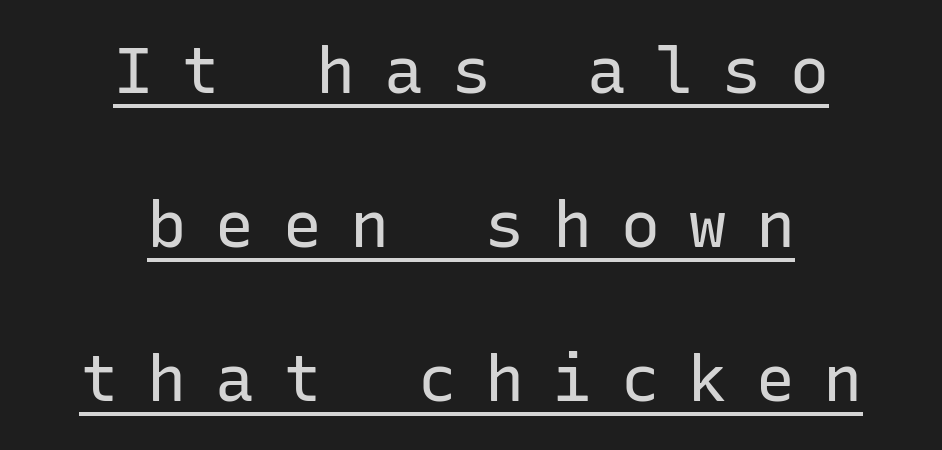
Monospaced: the letters line up in strict vertical columns. Honestly, the letter spacing is so wide it's the main thing you notice. Regarding leading, the lines here are spaced well apart. This rendering features underlined lettering. Leftover space on each line is divided equally before and after the words. The glyphs in this specimen are sans serif.
